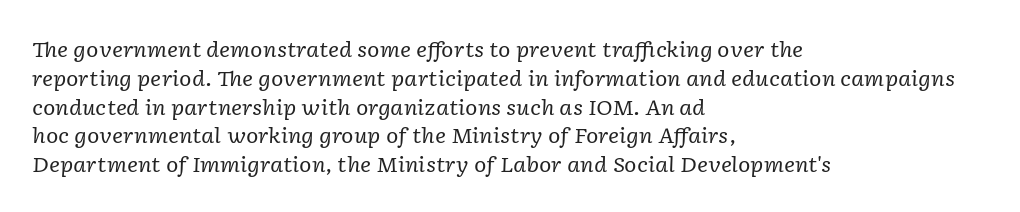
{"italic": "yes", "lean": "right", "slant_degrees": 2, "bold": "no", "underline": "no", "align": "left", "line_spacing": "normal", "line_spacing_ratio": 1.37, "letter_spacing": "normal", "letter_spacing_em": 0.0, "glyph_px": 21}
